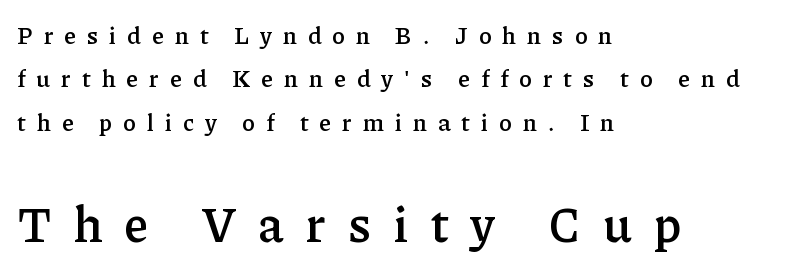
{"serif": "yes", "italic": "no", "bold": "semi", "weight": "semibold", "width": "normal", "stroke_contrast": "low", "x_height": "medium", "monospaced": "no", "underline": "no", "align": "left", "line_spacing_ratio": 1.81, "letter_spacing": "wide", "letter_spacing_em": 0.46, "larger_block": "second", "size_ratio": 2.04, "glyph_px": 49}
